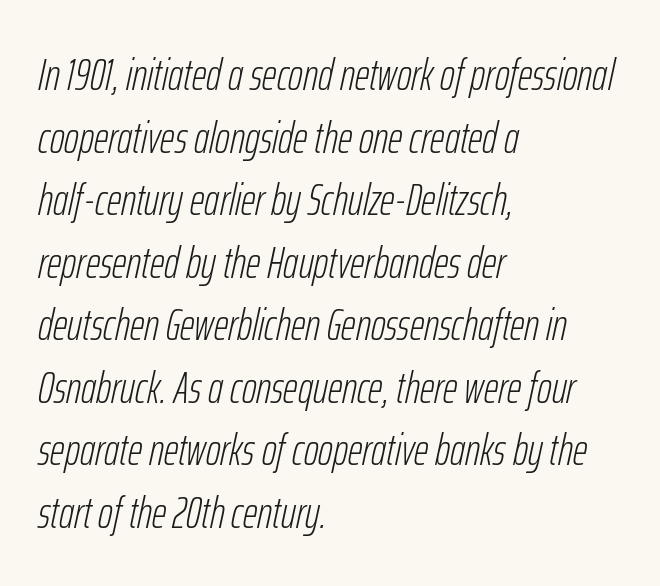
{"italic": "yes", "lean": "right", "slant_degrees": 12, "bold": "no", "weight": "light", "width": "condensed", "stroke_contrast": "low", "x_height": "medium", "monospaced": "no", "underline": "no", "align": "left", "line_spacing": "normal", "line_spacing_ratio": 1.39, "letter_spacing": "normal", "letter_spacing_em": 0.0, "glyph_px": 45}
